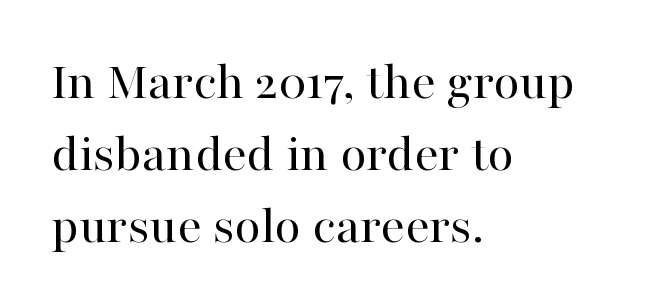
Q: Is the text bold? A: No.
Q: Is the text italic (slanted)? A: No, it is upright.
Q: Is the typeface a serif or a sans-serif typeface? A: Serif.
Q: Is the text underlined? A: No.
Q: How is the paragraph aligned? A: Left-aligned.
Q: Is the spacing between letters normal or unusually wide? A: Normal.
Q: Is the spacing between lines tight, normal or loose? A: Normal.
Q: Width (condensed, normal, or wide)? A: Normal.
Q: Stroke contrast? A: High.
Q: x-height? A: Medium.
Q: Monospaced? A: No.
